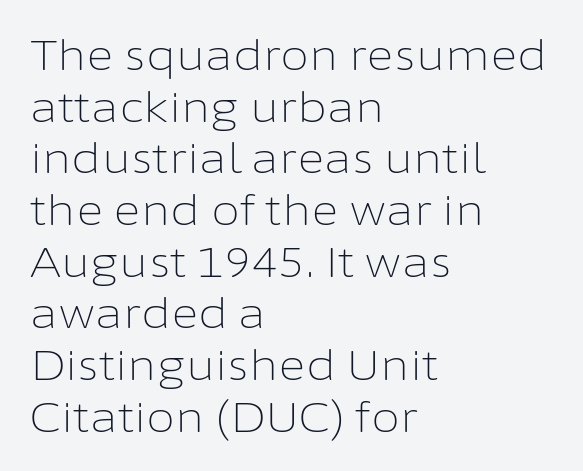
Q: Is the text bold? A: No.
Q: Is the text italic (slanted)? A: No, it is upright.
Q: Is the typeface a serif or a sans-serif typeface? A: Sans-serif.
Q: Is the text underlined? A: No.
Q: How is the paragraph aligned? A: Left-aligned.
Q: Is the spacing between letters normal or unusually wide? A: Normal.
Q: Width (condensed, normal, or wide)? A: Normal.
Q: Stroke contrast? A: Low.
Q: x-height? A: Medium.
Q: Monospaced? A: No.
